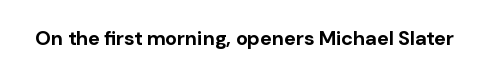
Q: Is the text bold? A: Yes.
Q: Is the text italic (slanted)? A: No, it is upright.
Q: Is the text underlined? A: No.
Q: Is the spacing between letters normal or unusually wide? A: Normal.
